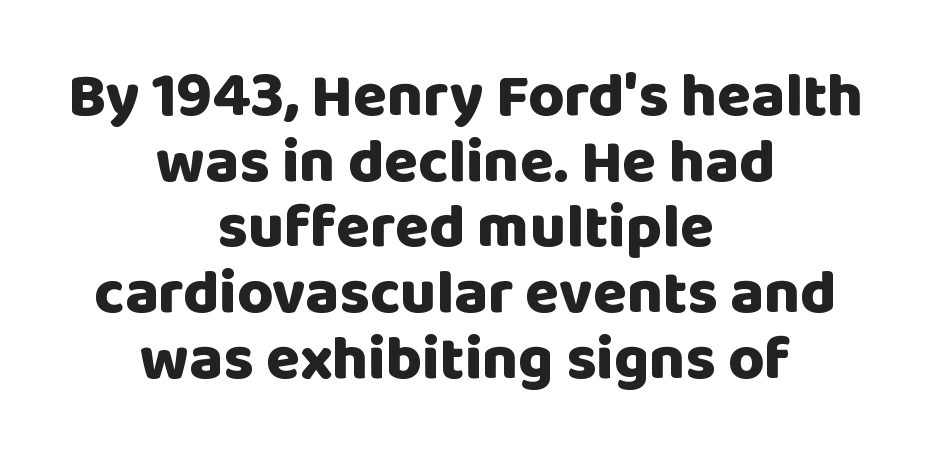
You could not count columns in this text — the font is proportionally spaced. The space beneath each line is pristine and unruled. Is the type bold? Yes — the strokes are clearly thick and heavy. A typesetter would call this leading minimal, almost set solid. The characters display no serif detailing; their extremities are plain.
